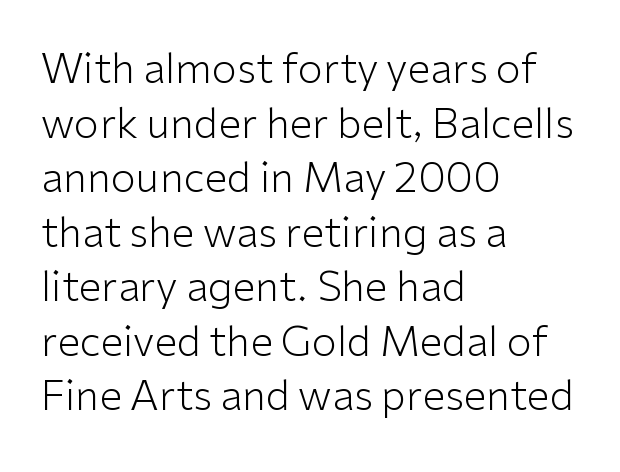
Q: Is the text bold? A: No.
Q: Is the text italic (slanted)? A: No, it is upright.
Q: Is the typeface a serif or a sans-serif typeface? A: Sans-serif.
Q: Is the text underlined? A: No.
Q: How is the paragraph aligned? A: Left-aligned.
Q: Is the spacing between letters normal or unusually wide? A: Normal.
Q: Is the spacing between lines tight, normal or loose? A: Normal.
Q: Width (condensed, normal, or wide)? A: Normal.
Q: Stroke contrast? A: Low.
Q: x-height? A: Medium.
Q: Monospaced? A: No.
